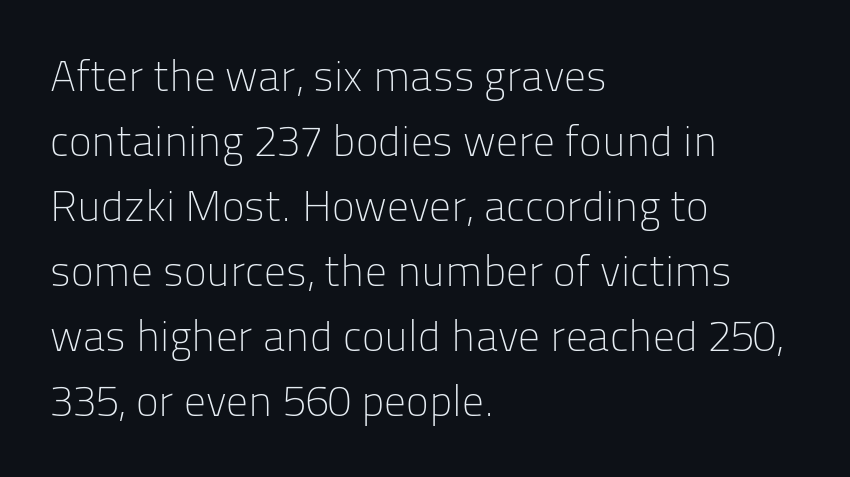
{"serif": "no", "italic": "no", "bold": "no", "weight": "light", "width": "normal", "stroke_contrast": "low", "x_height": "medium", "monospaced": "no", "underline": "no", "align": "left", "line_spacing": "normal", "line_spacing_ratio": 1.51, "letter_spacing": "normal", "letter_spacing_em": 0.0, "glyph_px": 43}
